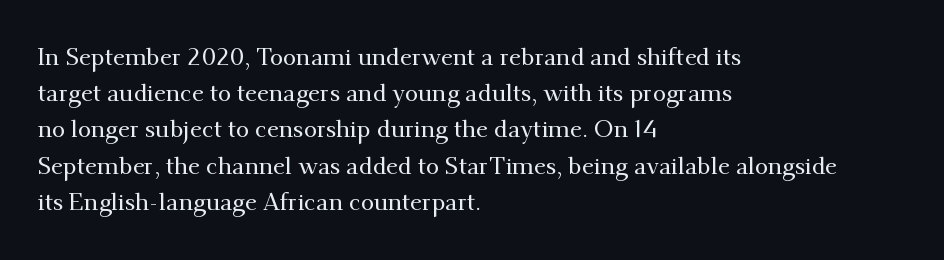
Q: Is the text italic (slanted)? A: No, it is upright.
Q: Is the text underlined? A: No.
Q: How is the paragraph aligned? A: Left-aligned.
Q: Is the spacing between letters normal or unusually wide? A: Normal.
Q: Is the spacing between lines tight, normal or loose? A: Normal.
